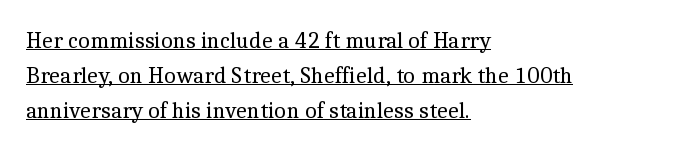
When letters stand straight like this, we call the style roman or upright. The cut favours lightness, reaching ordinary text weight at its darkest. Has an underline been added? It has. Line beginnings align vertically; line endings do not.
